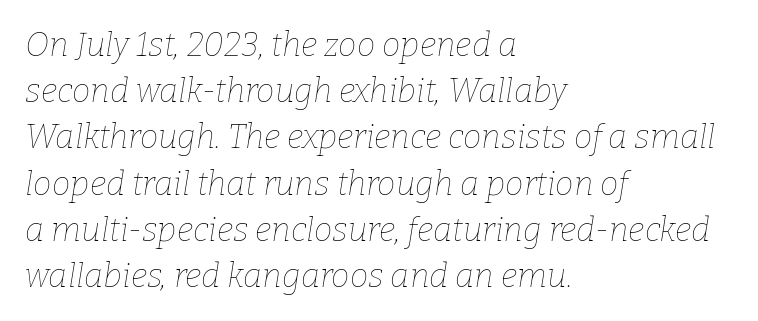
Q: Is the text bold? A: No.
Q: Is the text italic (slanted)? A: Yes, it leans right by about 9 degrees.
Q: Is the text underlined? A: No.
Q: How is the paragraph aligned? A: Left-aligned.
Q: Is the spacing between letters normal or unusually wide? A: Normal.
Q: Is the spacing between lines tight, normal or loose? A: Normal.
Q: Width (condensed, normal, or wide)? A: Normal.
Q: Stroke contrast? A: Low.
Q: x-height? A: Medium.
Q: Monospaced? A: No.
